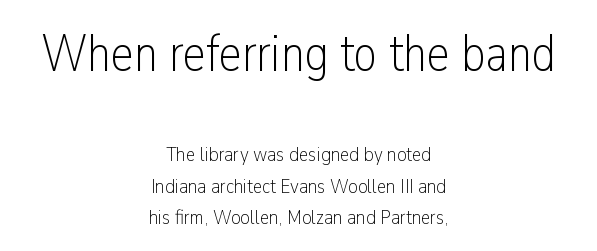
{"serif": "no", "italic": "no", "bold": "no", "weight": "light", "width": "condensed", "stroke_contrast": "low", "x_height": "medium", "monospaced": "no", "underline": "no", "align": "center", "line_spacing": "normal", "line_spacing_ratio": 1.52, "letter_spacing": "normal", "letter_spacing_em": 0.0, "larger_block": "first", "size_ratio": 2.48, "glyph_px": 52}
